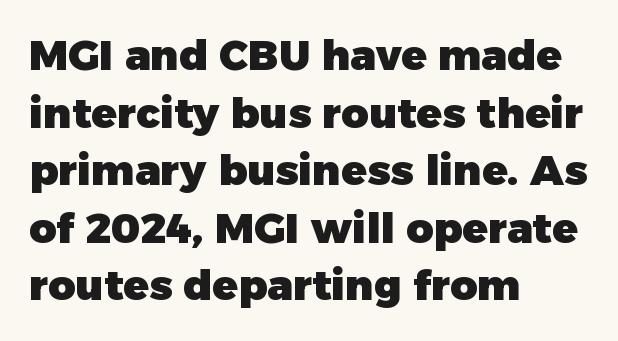
The face used here has the dense, thick strokes of a bold. Casual observation: everything's shoved over to the left. Nobody drew a line under any word here. Leading: standard. Grotesque or geometric, the face here clearly has no serifs. The letters sit at their default tracking, neither squeezed nor spread.
